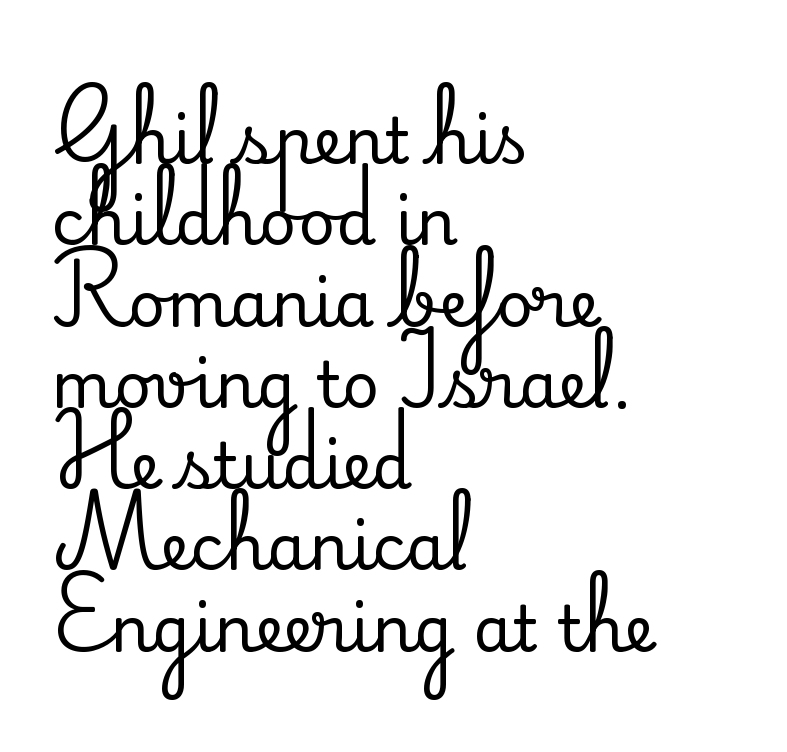
Q: Is the text italic (slanted)? A: No, it is upright.
Q: Is the typeface a serif or a sans-serif typeface? A: Serif.
Q: Is the text underlined? A: No.
Q: How is the paragraph aligned? A: Left-aligned.
Q: Is the spacing between letters normal or unusually wide? A: Normal.
Q: Is the spacing between lines tight, normal or loose? A: Normal.
Q: Width (condensed, normal, or wide)? A: Normal.
Q: Stroke contrast? A: Medium.
Q: x-height? A: Small.
Q: Monospaced? A: No.
